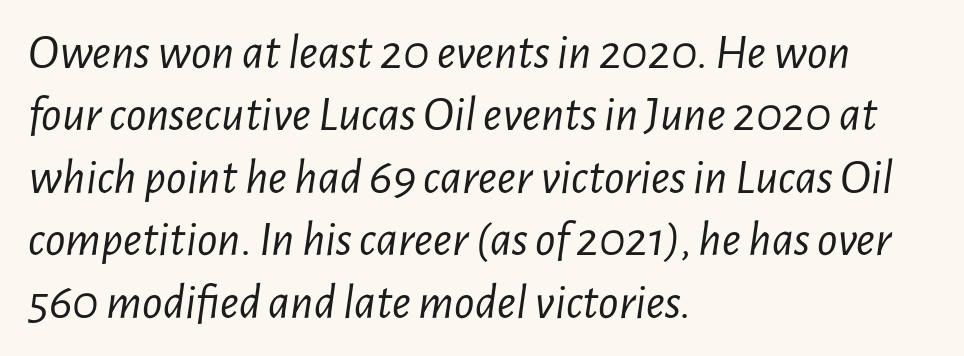
Q: Is the text bold? A: No.
Q: Is the text italic (slanted)? A: Yes, it leans right by about 7 degrees.
Q: Is the text underlined? A: No.
Q: How is the paragraph aligned? A: Left-aligned.
Q: Is the spacing between letters normal or unusually wide? A: Normal.
Q: Is the spacing between lines tight, normal or loose? A: Normal.
Q: Width (condensed, normal, or wide)? A: Condensed.
Q: Stroke contrast? A: Low.
Q: x-height? A: Medium.
Q: Monospaced? A: No.
